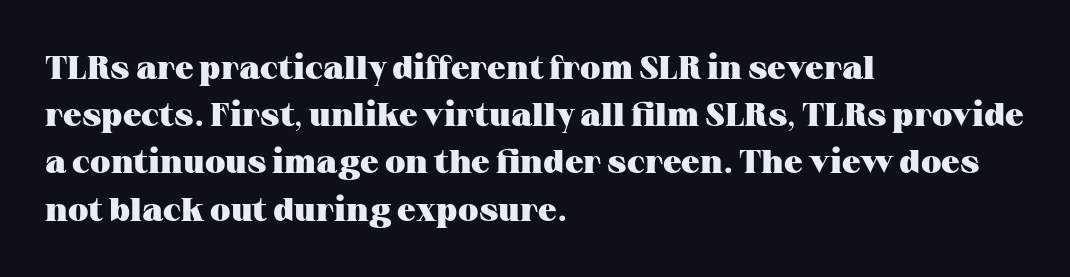
Q: Is the text bold? A: Yes.
Q: Is the text italic (slanted)? A: No, it is upright.
Q: Is the typeface a serif or a sans-serif typeface? A: Serif.
Q: Is the text underlined? A: No.
Q: How is the paragraph aligned? A: Left-aligned.
Q: Is the spacing between letters normal or unusually wide? A: Normal.
Q: Is the spacing between lines tight, normal or loose? A: Normal.
Q: Width (condensed, normal, or wide)? A: Wide.
Q: Stroke contrast? A: Medium.
Q: x-height? A: Medium.
Q: Monospaced? A: No.
